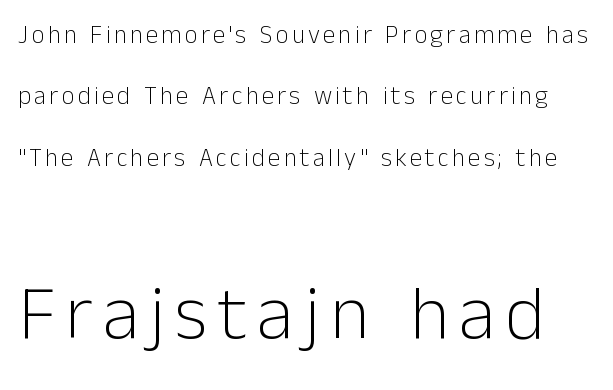
The image shows 76 px light sans-serif type, upright; set loose line spacing (2.46x), not underlined; the second (bottom) block is 3.04x larger; low stroke contrast and a medium x-height.
